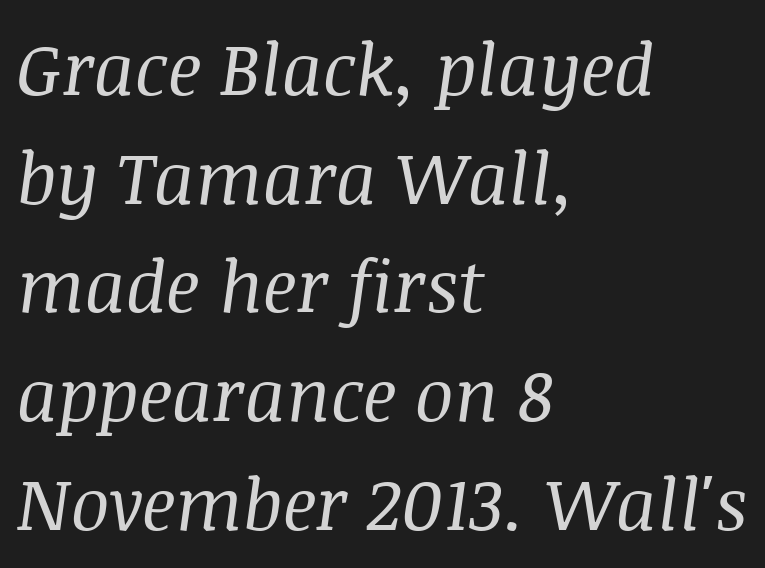
{"serif": "yes", "italic": "yes", "lean": "right", "slant_degrees": 8, "bold": "no", "weight": "regular", "width": "normal", "stroke_contrast": "medium", "x_height": "large", "monospaced": "no", "underline": "no", "align": "left", "line_spacing": "normal", "line_spacing_ratio": 1.51, "letter_spacing": "normal", "letter_spacing_em": 0.0, "glyph_px": 72}
